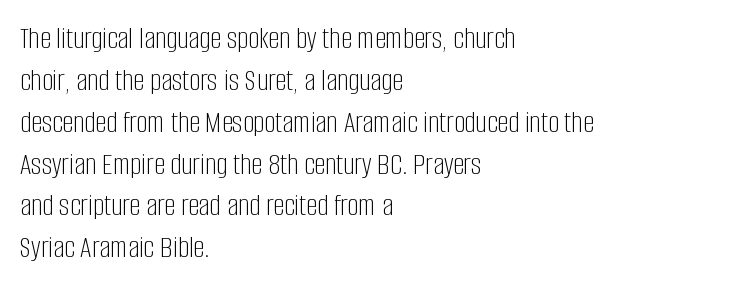
The image shows 31 px light, condensed sans-serif type, upright; set left-aligned, normal line spacing (1.35x), normal letter spacing, not underlined; low stroke contrast and a large x-height.
